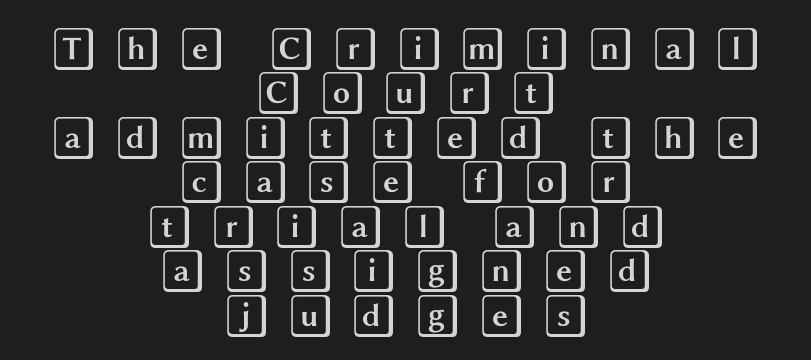
{"italic": "no", "width": "wide", "x_height": "large", "underline": "no", "align": "center", "line_spacing": "tight", "line_spacing_ratio": 1.01, "letter_spacing": "wide", "letter_spacing_em": 0.35, "glyph_px": 44}
